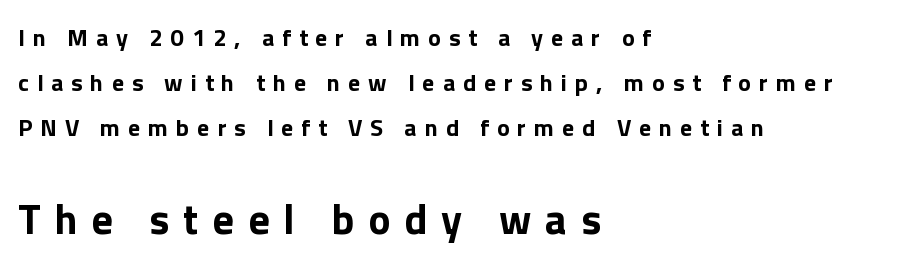
{"serif": "no", "italic": "no", "bold": "yes", "weight": "bold", "width": "normal", "x_height": "medium", "monospaced": "no", "underline": "no", "align": "left", "line_spacing_ratio": 1.87, "letter_spacing": "wide", "letter_spacing_em": 0.33, "larger_block": "second", "size_ratio": 1.75, "glyph_px": 42}
